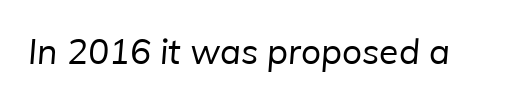
The image shows 35 px regular-weight sans-serif type; set normal letter spacing, not underlined; low stroke contrast and a medium x-height.
